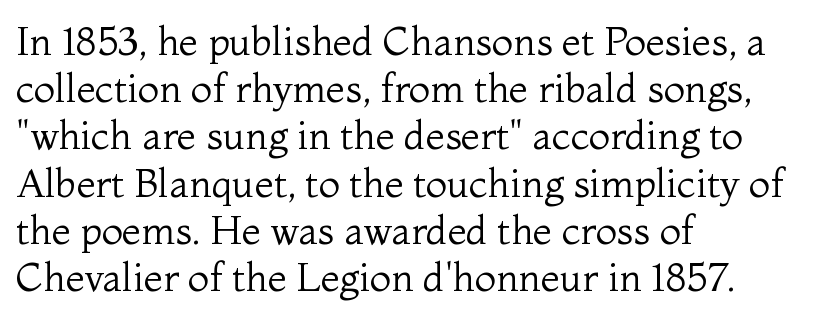
The image shows 39 px regular-weight serif type, upright; set left-aligned, line spacing 1.21x, normal letter spacing, not underlined; medium stroke contrast and a medium x-height.
